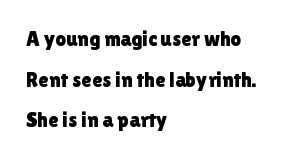
Honestly, the letter spacing is just normal — you wouldn't notice it. Check under the words: just untouched page. No italicization has been applied; the sample stays upright. Interline gaps are noticeably wide in this sample. Alignment: flush left.
